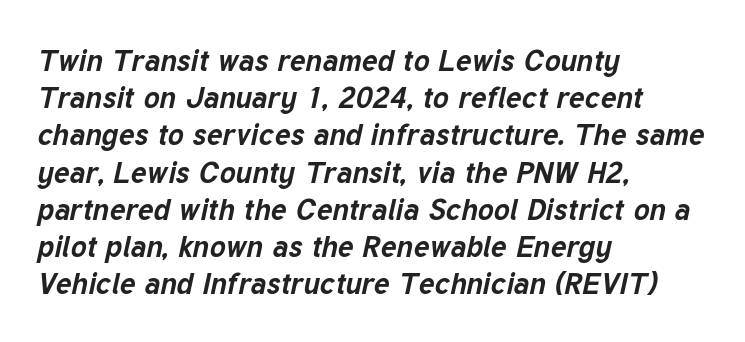
{"italic": "yes", "lean": "right", "slant_degrees": 12, "bold": "yes", "weight": "bold", "width": "normal", "stroke_contrast": "low", "x_height": "medium", "monospaced": "no", "underline": "no", "align": "left", "line_spacing_ratio": 1.24, "letter_spacing": "normal", "letter_spacing_em": 0.0, "glyph_px": 30}
